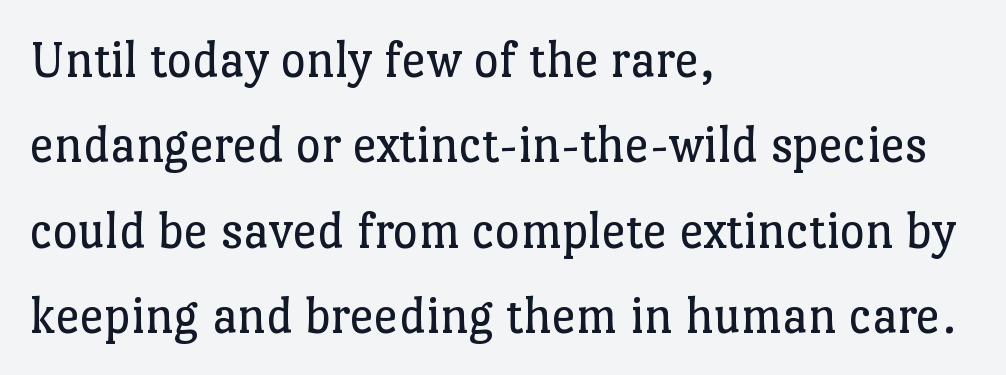
Q: Is the text bold? A: No.
Q: Is the text italic (slanted)? A: No, it is upright.
Q: Is the typeface a serif or a sans-serif typeface? A: Serif.
Q: Is the text underlined? A: No.
Q: How is the paragraph aligned? A: Left-aligned.
Q: Is the spacing between letters normal or unusually wide? A: Normal.
Q: Is the spacing between lines tight, normal or loose? A: Normal.
Q: Width (condensed, normal, or wide)? A: Normal.
Q: Stroke contrast? A: Low.
Q: x-height? A: Medium.
Q: Monospaced? A: No.
